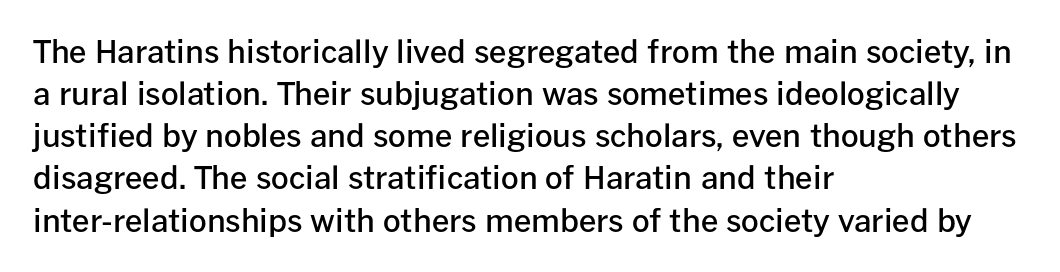
{"serif": "no", "italic": "no", "bold": "semi", "weight": "semibold", "width": "normal", "stroke_contrast": "low", "x_height": "medium", "monospaced": "no", "underline": "no", "align": "left", "line_spacing": "normal", "line_spacing_ratio": 1.36, "letter_spacing": "normal", "letter_spacing_em": 0.0, "glyph_px": 31}
